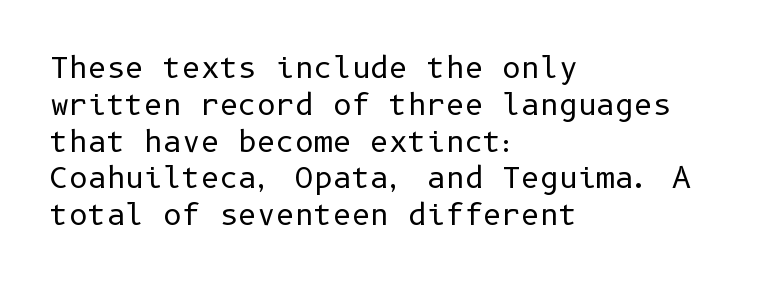
Q: Is the text bold? A: No.
Q: Is the text italic (slanted)? A: No, it is upright.
Q: Is the typeface a serif or a sans-serif typeface? A: Sans-serif.
Q: Is the text underlined? A: No.
Q: How is the paragraph aligned? A: Left-aligned.
Q: Is the spacing between letters normal or unusually wide? A: Normal.
Q: Is the spacing between lines tight, normal or loose? A: Normal.
Q: Width (condensed, normal, or wide)? A: Normal.
Q: Stroke contrast? A: Low.
Q: x-height? A: Medium.
